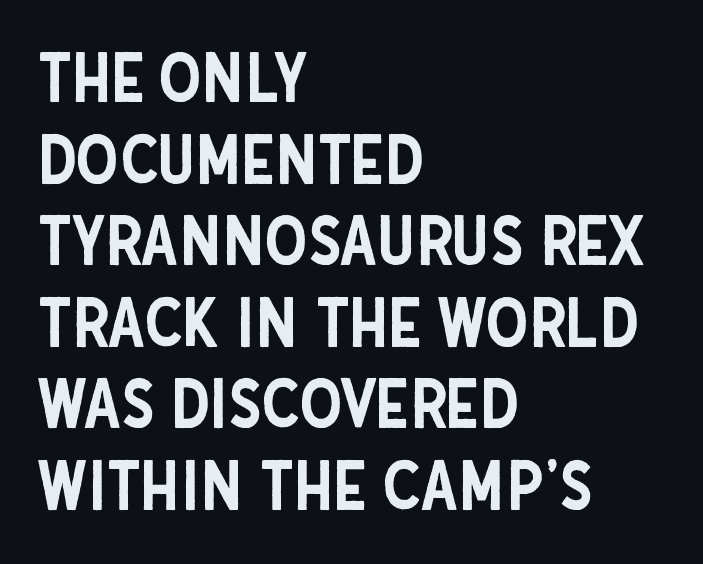
Q: Is the text italic (slanted)? A: No, it is upright.
Q: Is the typeface a serif or a sans-serif typeface? A: Sans-serif.
Q: Is the text underlined? A: No.
Q: How is the paragraph aligned? A: Left-aligned.
Q: Is the spacing between letters normal or unusually wide? A: Normal.
Q: Width (condensed, normal, or wide)? A: Condensed.
Q: Stroke contrast? A: Low.
Q: x-height? A: Large.
Q: Monospaced? A: No.
